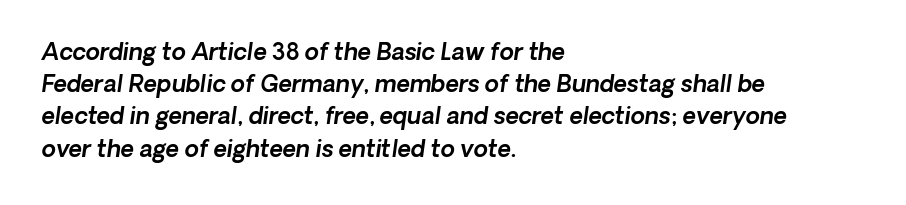
The image shows 23 px text type; set left-aligned, normal line spacing (1.4x), normal letter spacing, not underlined.
